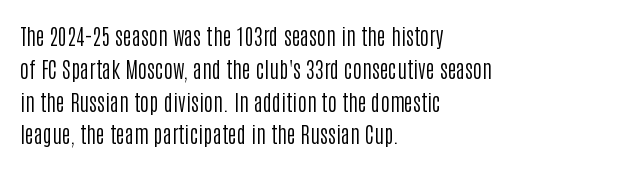
{"italic": "no", "bold": "no", "underline": "no", "align": "left", "line_spacing": "normal", "line_spacing_ratio": 1.49, "letter_spacing": "normal", "letter_spacing_em": 0.0, "glyph_px": 22}
